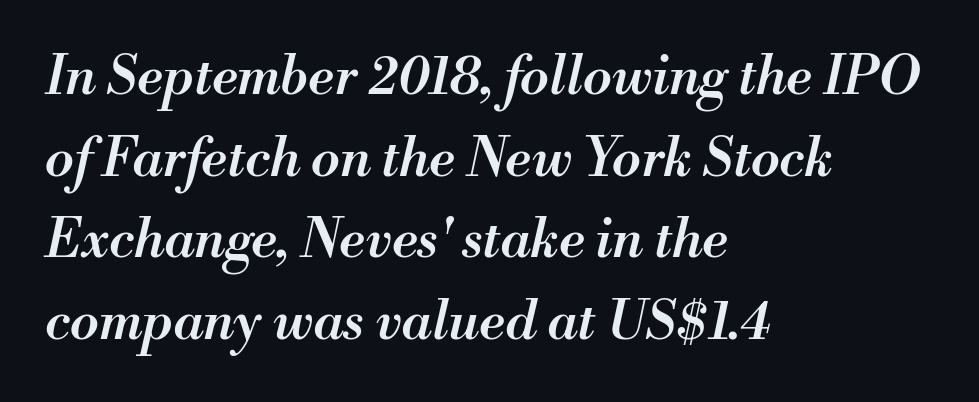
The image shows 53 px semibold type, italic (leaning right); set left-aligned, normal line spacing (1.54x), normal letter spacing, not underlined; medium stroke contrast and a small x-height.
